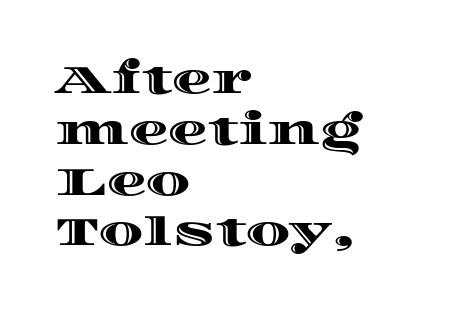
Letter spacing: default. Reading down the block, your eye returns to a fixed left position each line. These lines are rendered in a variable-pitch font. The designer left line spacing at the default. Glance below the letters and you will spot only blank space. Posture: vertical.
